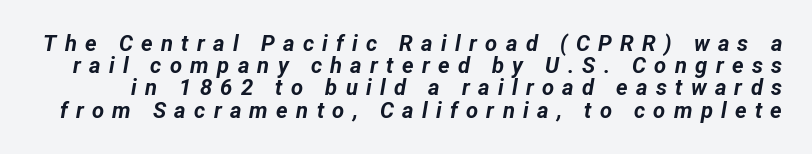
The image shows 22 px bold type, italic (leaning right); set tight line spacing (1.01x), unusually wide letter spacing (+0.38 em), not underlined.
